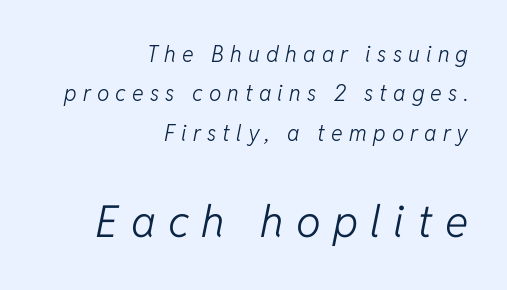
Q: Is the text bold? A: No.
Q: Is the text italic (slanted)? A: Yes, it leans right by about 11 degrees.
Q: Is the text underlined? A: No.
Q: How is the paragraph aligned? A: Right-aligned.
Q: Is the spacing between letters normal or unusually wide? A: Unusually wide.
Q: Which block of text is set in a larger size, the first (top) or the second (bottom)? A: The second (bottom) one.
Q: Width (condensed, normal, or wide)? A: Normal.
Q: Stroke contrast? A: Low.
Q: x-height? A: Medium.
Q: Monospaced? A: No.
